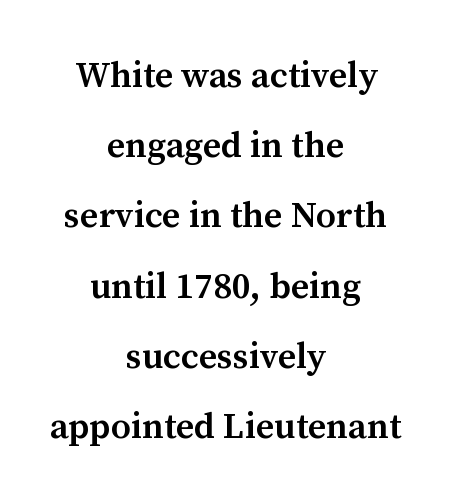
{"serif": "yes", "italic": "no", "bold": "semi", "weight": "semibold", "width": "normal", "stroke_contrast": "medium", "x_height": "medium", "monospaced": "no", "underline": "no", "align": "center", "line_spacing": "loose", "line_spacing_ratio": 1.95, "letter_spacing": "normal", "letter_spacing_em": 0.0, "glyph_px": 36}
